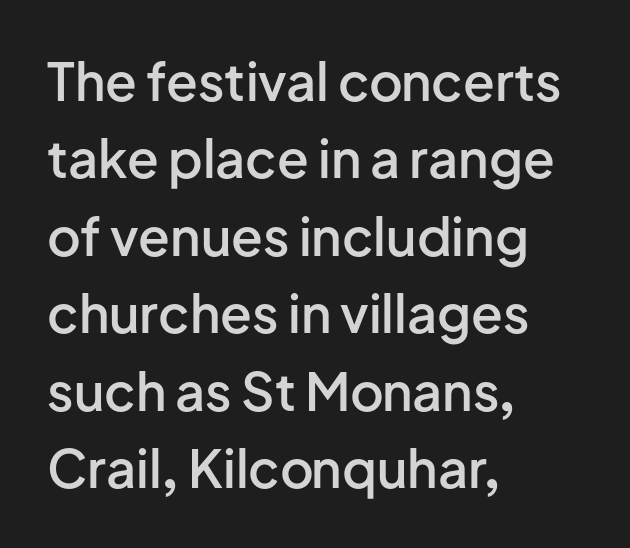
The specimen omits any rule beneath the text block's lines. The lines are quadded left. The block of text has a typical density, with ordinary space between rows. Ascenders rise straight up at ninety degrees.
